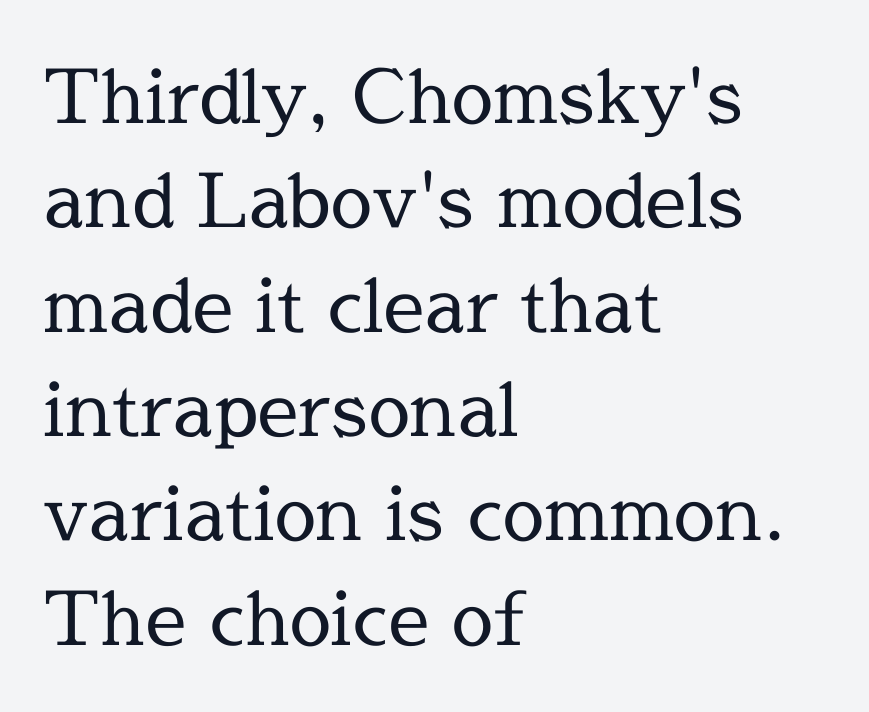
Summary of vertical rhythm: regular, with standard interline spacing. These lines stack with their left ends in a neat column. Designer's note — italics off, roman on. The letters look calm and open, with moderate or lighter stems. No word sits above an underline. Yep, those are serifs on the letters.
